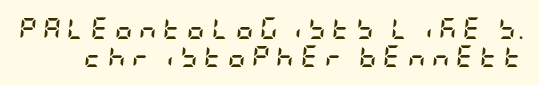
Q: Is the text bold? A: Yes.
Q: Is the text italic (slanted)? A: Yes, it leans right by about 5 degrees.
Q: Is the text underlined? A: No.
Q: Is the spacing between letters normal or unusually wide? A: Unusually wide.
Q: Is the spacing between lines tight, normal or loose? A: Normal.
